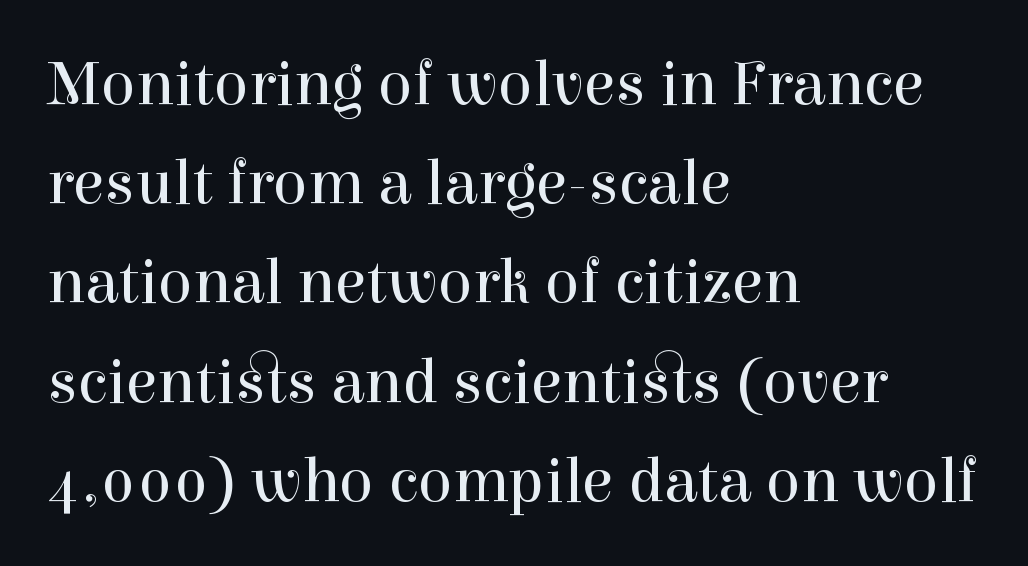
A light-to-regular cut is what we see here. Rendered with straight, roman letterforms. Is this a sans? No — the strokes have serifs. Students, observe: this is what conventionally led text looks like.
